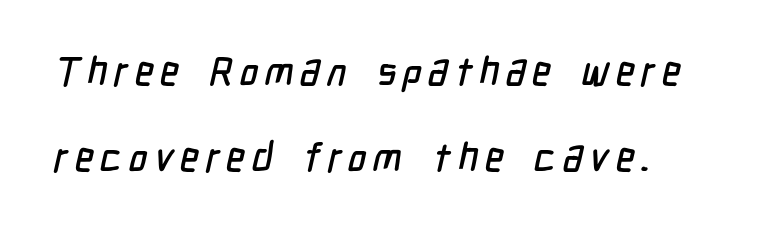
Q: Is the typeface a serif or a sans-serif typeface? A: Sans-serif.
Q: Is the text underlined? A: No.
Q: Is the spacing between lines tight, normal or loose? A: Loose.
Q: Width (condensed, normal, or wide)? A: Condensed.
Q: Stroke contrast? A: Low.
Q: x-height? A: Medium.
Q: Monospaced? A: No.
